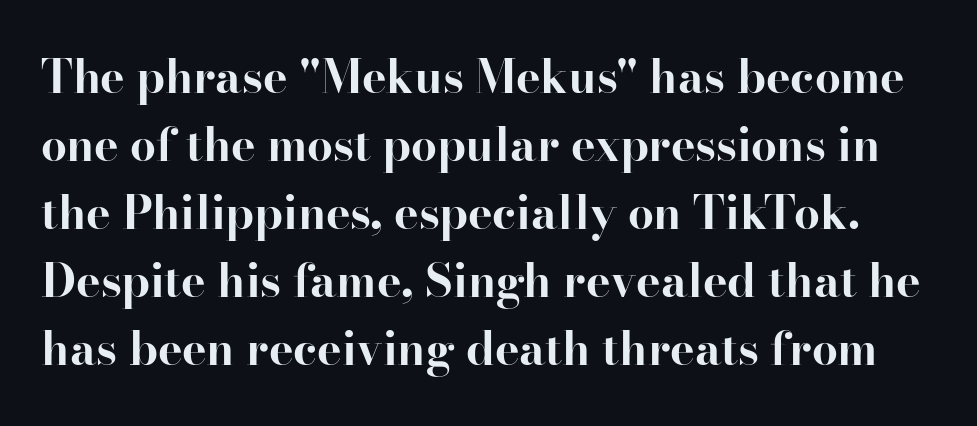
Anything drawn beneath the words? Only blank space. Each word holds together tightly as a unit, with standard inter-letter gaps. Each letter's strokes conclude with small projecting serifs. Looks like regular typesetting: each glyph gets only the width it needs. Upright lettering throughout.
